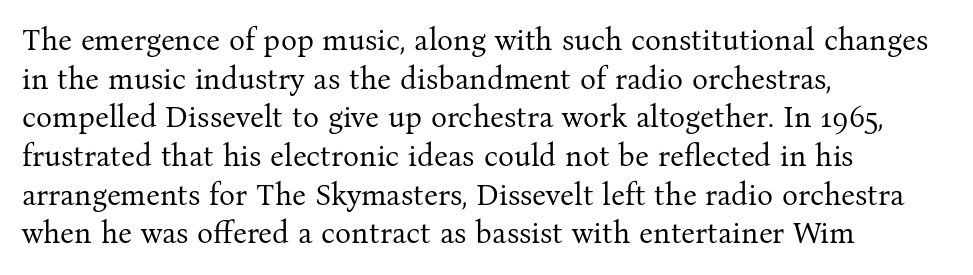
Q: Is the text bold? A: No.
Q: Is the text italic (slanted)? A: No, it is upright.
Q: Is the typeface a serif or a sans-serif typeface? A: Serif.
Q: Is the text underlined? A: No.
Q: How is the paragraph aligned? A: Left-aligned.
Q: Is the spacing between letters normal or unusually wide? A: Normal.
Q: Is the spacing between lines tight, normal or loose? A: Normal.
Q: Width (condensed, normal, or wide)? A: Normal.
Q: Stroke contrast? A: Medium.
Q: x-height? A: Medium.
Q: Monospaced? A: No.
